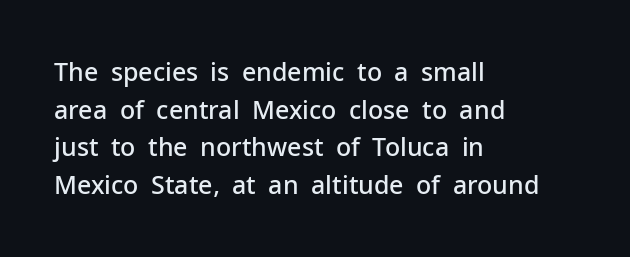
Q: Is the text bold? A: Semi-bold.
Q: Is the text italic (slanted)? A: No, it is upright.
Q: Is the text underlined? A: No.
Q: How is the paragraph aligned? A: Left-aligned.
Q: Is the spacing between letters normal or unusually wide? A: Normal.
Q: Is the spacing between lines tight, normal or loose? A: Normal.
